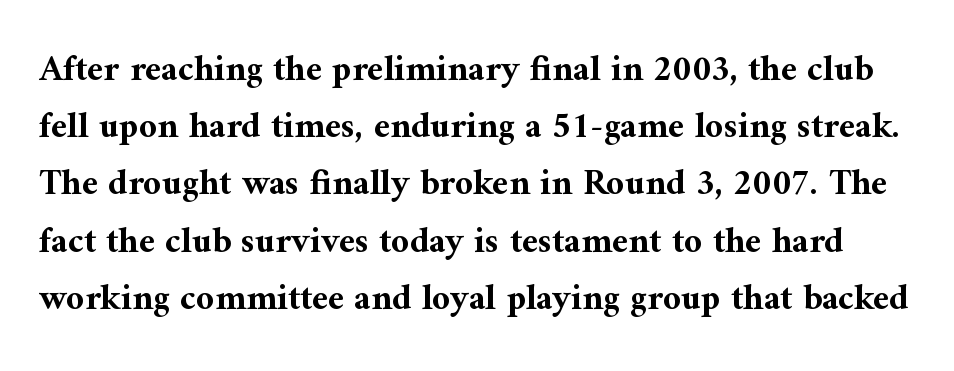
{"serif": "yes", "italic": "no", "bold": "yes", "weight": "bold", "width": "normal", "stroke_contrast": "medium", "x_height": "medium", "monospaced": "no", "underline": "no", "line_spacing": "normal", "line_spacing_ratio": 1.59, "letter_spacing": "normal", "letter_spacing_em": 0.0, "glyph_px": 36}
